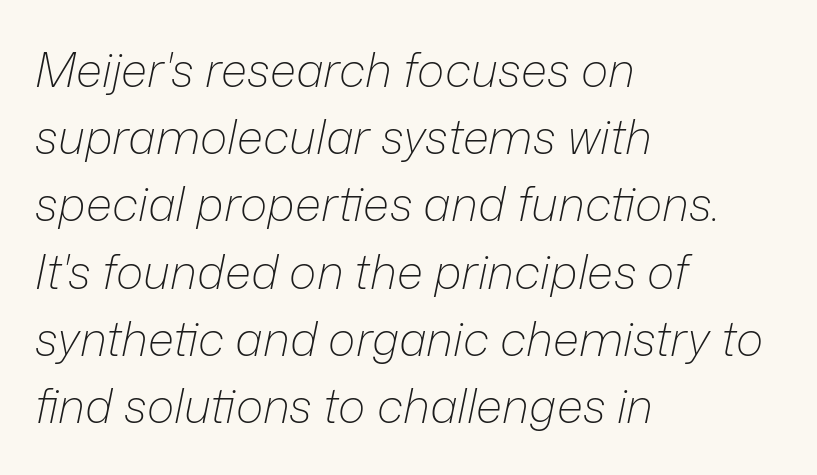
The image shows 47 px light type, italic (leaning right); set left-aligned, normal line spacing (1.43x), normal letter spacing, not underlined; low stroke contrast and a medium x-height.
